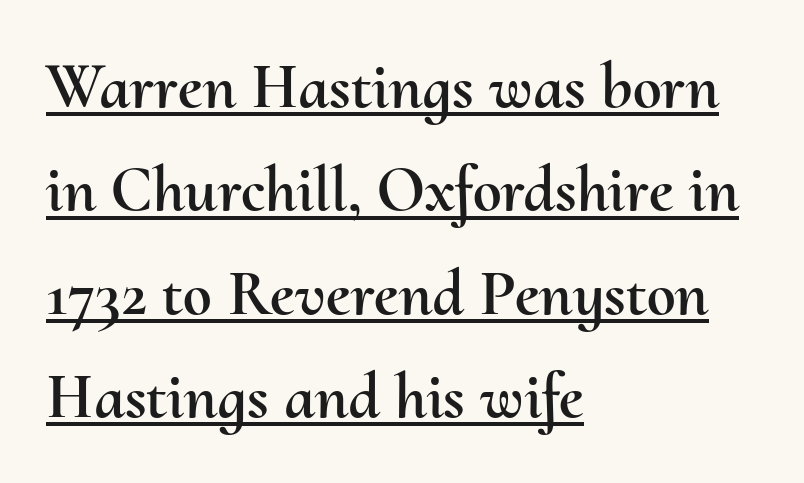
The image shows 65 px text type, upright; set left-aligned, normal line spacing (1.59x), normal letter spacing, underlined; medium stroke contrast and a small x-height.
